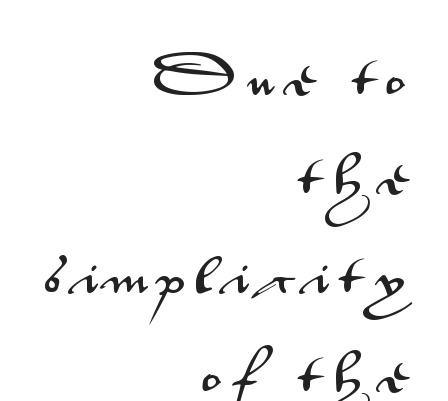
Q: Is the text italic (slanted)? A: Yes.
Q: Is the typeface a serif or a sans-serif typeface? A: Sans-serif.
Q: Is the text underlined? A: No.
Q: How is the paragraph aligned? A: Right-aligned.
Q: Is the spacing between letters normal or unusually wide? A: Unusually wide.
Q: Is the spacing between lines tight, normal or loose? A: Loose.
Q: Width (condensed, normal, or wide)? A: Wide.
Q: Stroke contrast? A: Medium.
Q: x-height? A: Small.
Q: Monospaced? A: No.
